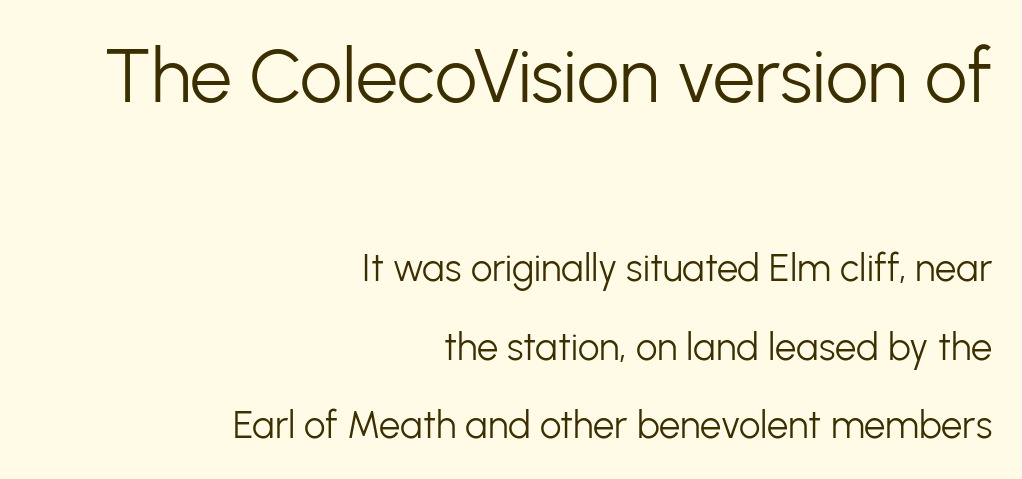
The image shows 75 px light sans-serif type, upright; set right-aligned, loose line spacing (2.06x), normal letter spacing, not underlined; the first (top) block is 1.97x larger; low stroke contrast and a medium x-height.
